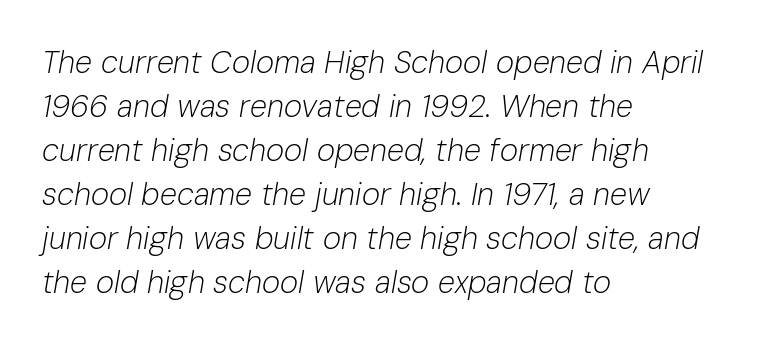
{"italic": "yes", "lean": "right", "slant_degrees": 10, "bold": "no", "weight": "light", "width": "normal", "stroke_contrast": "low", "x_height": "medium", "monospaced": "no", "underline": "no", "align": "left", "line_spacing": "normal", "line_spacing_ratio": 1.42, "letter_spacing": "normal", "letter_spacing_em": 0.0, "glyph_px": 31}
